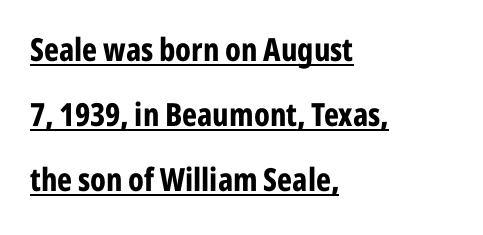
Q: Is the text bold? A: Yes.
Q: Is the text italic (slanted)? A: No, it is upright.
Q: Is the typeface a serif or a sans-serif typeface? A: Sans-serif.
Q: Is the text underlined? A: Yes.
Q: How is the paragraph aligned? A: Left-aligned.
Q: Is the spacing between letters normal or unusually wide? A: Normal.
Q: Is the spacing between lines tight, normal or loose? A: Loose.
Q: Width (condensed, normal, or wide)? A: Condensed.
Q: Stroke contrast? A: Low.
Q: x-height? A: Medium.
Q: Monospaced? A: No.
